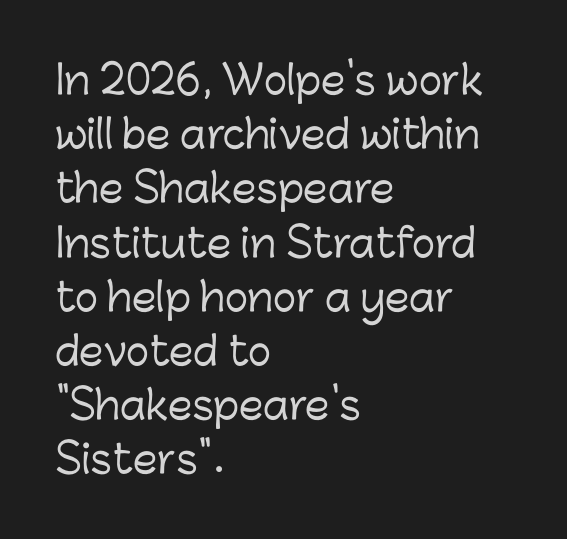
The image shows 39 px sans-serif type, upright; set left-aligned, normal line spacing (1.39x), normal letter spacing, not underlined; low stroke contrast and a medium x-height.
